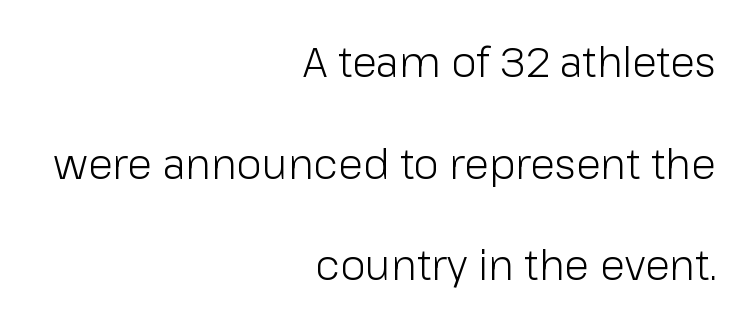
Weight: regular or lighter. The letters stand straight up with perfectly vertical stems. These lines stack with their right ends in a neat column. Each letter keeps its own natural width here, so spacing adapts to shape.
